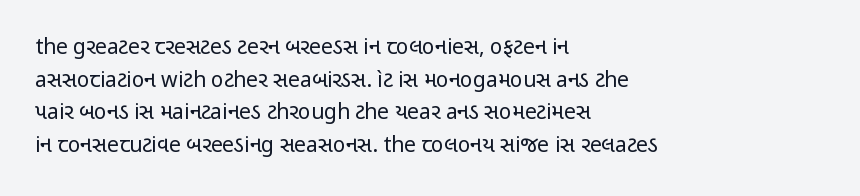
The axis of the letterforms is exactly vertical. Here the glyphs are tracked normally, forming tight word shapes. Descenders hang freely into open space. Line beginnings align vertically; line endings do not. The rows are spaced the way most documents space them.
